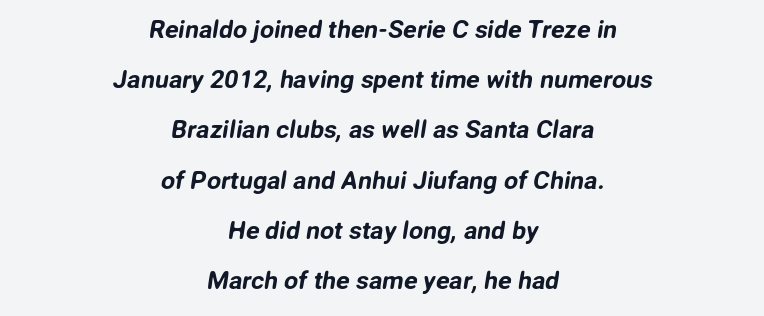
This rendering features lettering with no underline. The compositor balanced each line on the midline. Leading: increased. The tracking reads as untouched default to a designer's eye.
